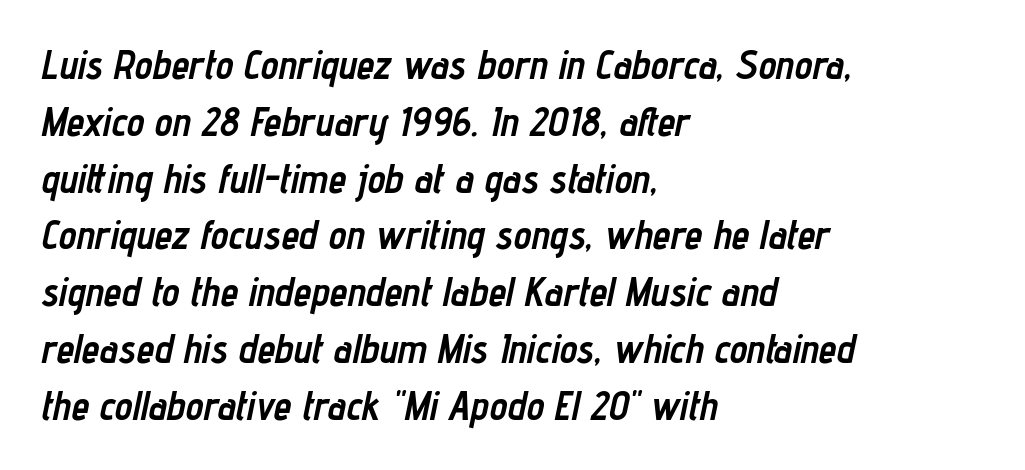
A dark, heavy texture on the line: the type is bold. Quick note: interline space is typical. Reading down the block, your eye returns to a fixed left position each line. Looks like regular typesetting: each glyph gets only the width it needs. The horizontal fit of the characters is conventional and even.
